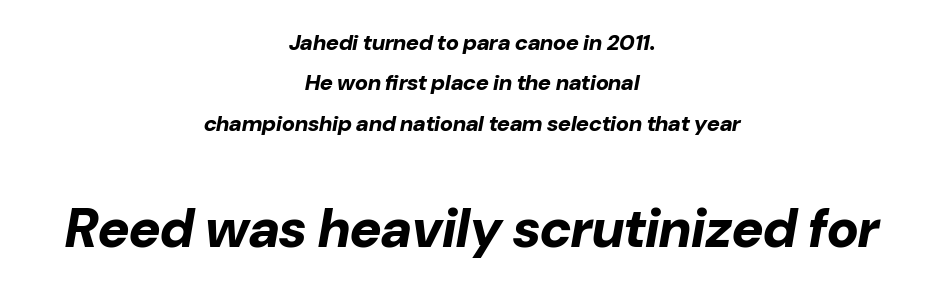
Q: Is the text bold? A: Yes.
Q: Is the text italic (slanted)? A: Yes, it leans right by about 10 degrees.
Q: Is the text underlined? A: No.
Q: How is the paragraph aligned? A: Centered.
Q: Is the spacing between letters normal or unusually wide? A: Normal.
Q: Which block of text is set in a larger size, the first (top) or the second (bottom)? A: The second (bottom) one.
Q: Width (condensed, normal, or wide)? A: Normal.
Q: Stroke contrast? A: Low.
Q: x-height? A: Medium.
Q: Monospaced? A: No.
